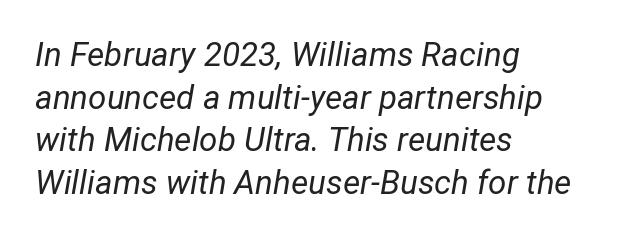
{"italic": "yes", "lean": "right", "slant_degrees": 12, "bold": "no", "weight": "regular", "width": "normal", "stroke_contrast": "low", "x_height": "medium", "monospaced": "no", "underline": "no", "align": "left", "line_spacing": "normal", "line_spacing_ratio": 1.29, "letter_spacing": "normal", "letter_spacing_em": 0.0, "glyph_px": 33}
